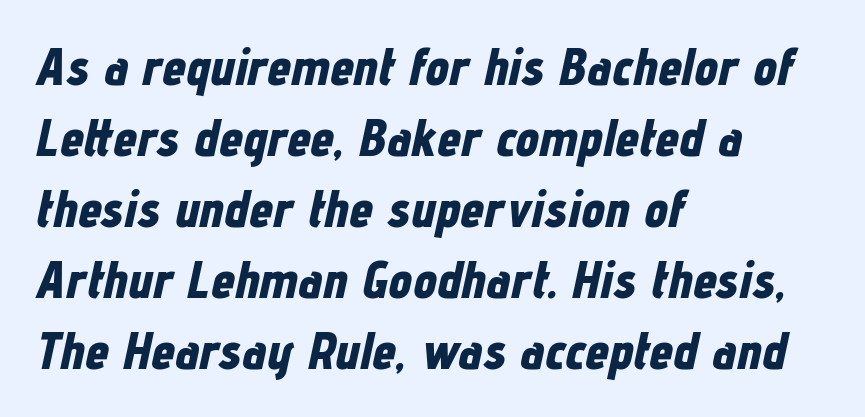
Q: Is the text bold? A: Yes.
Q: Is the text italic (slanted)? A: Yes, it leans right by about 12 degrees.
Q: Is the text underlined? A: No.
Q: How is the paragraph aligned? A: Left-aligned.
Q: Is the spacing between letters normal or unusually wide? A: Normal.
Q: Is the spacing between lines tight, normal or loose? A: Normal.
Q: Width (condensed, normal, or wide)? A: Condensed.
Q: Stroke contrast? A: Low.
Q: x-height? A: Medium.
Q: Monospaced? A: No.
